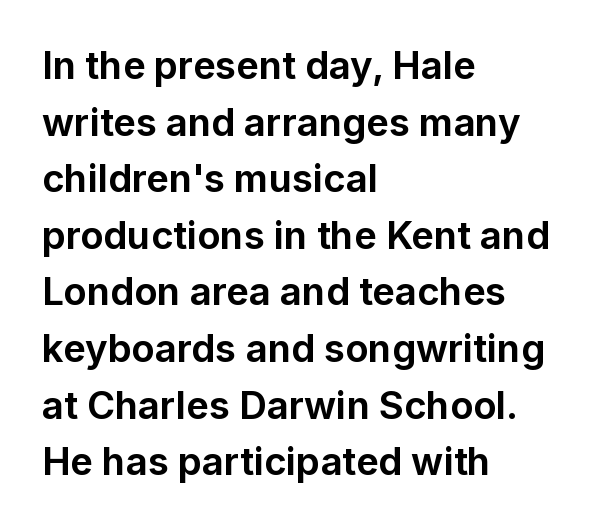
The image shows 38 px bold sans-serif type, upright; set left-aligned, normal line spacing (1.49x), normal letter spacing, not underlined; low stroke contrast and a medium x-height.
